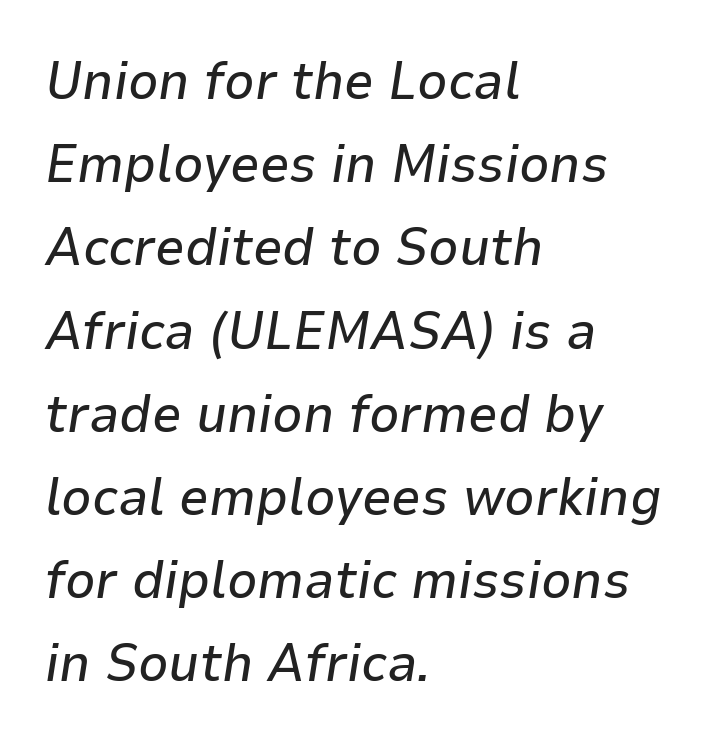
Q: Is the text italic (slanted)? A: Yes, it leans right by about 9 degrees.
Q: Is the text underlined? A: No.
Q: How is the paragraph aligned? A: Left-aligned.
Q: Is the spacing between letters normal or unusually wide? A: Normal.
Q: Is the spacing between lines tight, normal or loose? A: Normal.
Q: Width (condensed, normal, or wide)? A: Normal.
Q: Stroke contrast? A: Low.
Q: x-height? A: Medium.
Q: Monospaced? A: No.
